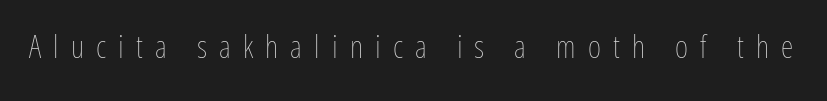
{"italic": "no", "bold": "no", "weight": "thin", "width": "condensed", "stroke_contrast": "low", "x_height": "medium", "monospaced": "no", "underline": "no", "letter_spacing": "wide", "letter_spacing_em": 0.38, "glyph_px": 32}
